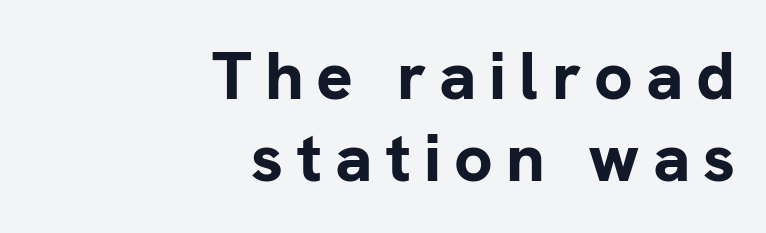
Q: Is the text bold? A: Yes.
Q: Is the text italic (slanted)? A: No, it is upright.
Q: Is the typeface a serif or a sans-serif typeface? A: Sans-serif.
Q: Is the text underlined? A: No.
Q: How is the paragraph aligned? A: Right-aligned.
Q: Width (condensed, normal, or wide)? A: Normal.
Q: Stroke contrast? A: Low.
Q: x-height? A: Medium.
Q: Monospaced? A: No.
